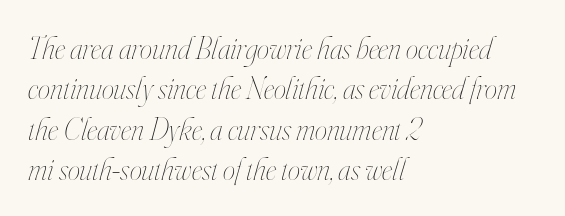
Q: Is the text bold? A: No.
Q: Is the text italic (slanted)? A: Yes, it leans right by about 16 degrees.
Q: Is the text underlined? A: No.
Q: How is the paragraph aligned? A: Left-aligned.
Q: Is the spacing between letters normal or unusually wide? A: Normal.
Q: Is the spacing between lines tight, normal or loose? A: Normal.
Q: Width (condensed, normal, or wide)? A: Condensed.
Q: Stroke contrast? A: High.
Q: x-height? A: Small.
Q: Monospaced? A: No.
